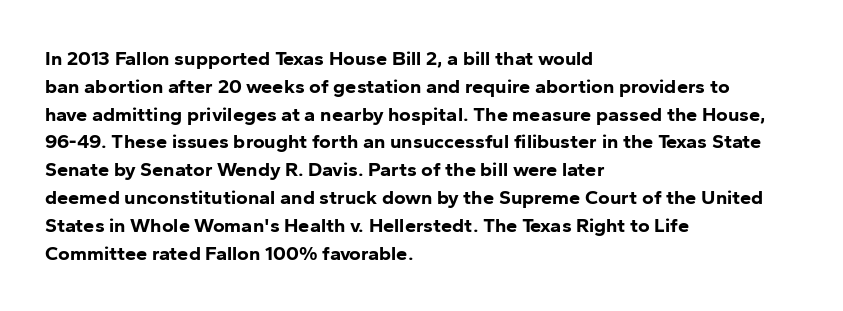
Is there any slant? The stems are plumb. Notice how thick the strokes are: this is what a full bold looks like. The vertical gap from one line to the next is medium. Leftover space on each line is placed entirely after the last word. The zone under the glyphs is completely vacant.
